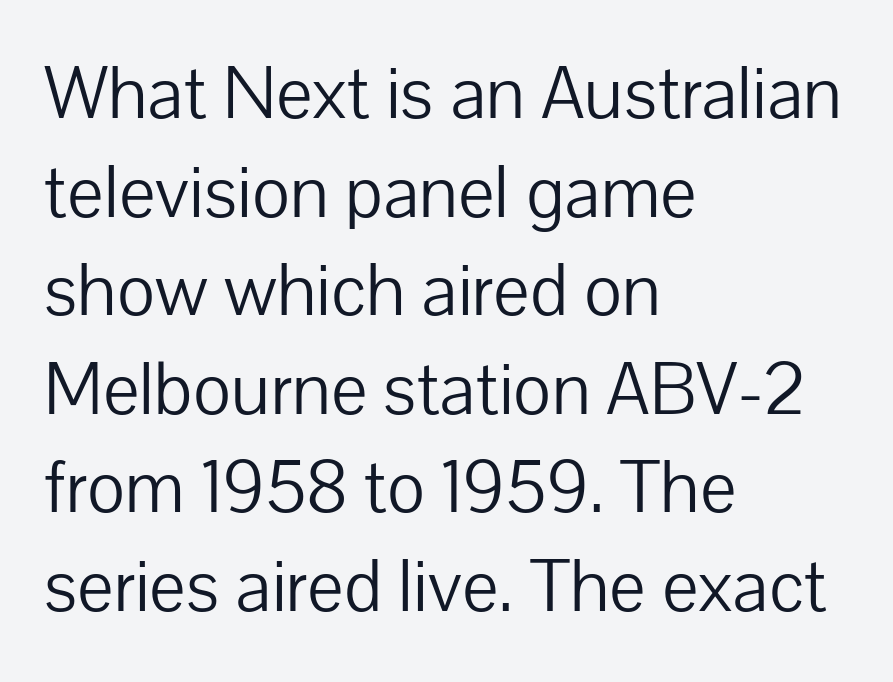
Descenders hang freely into open space. What kind of face is this? One without serifs — a sans. The setting favours the left margin, as ordinary paragraphs usually do. The weight would be labelled regular, book, light, or lighter still.
